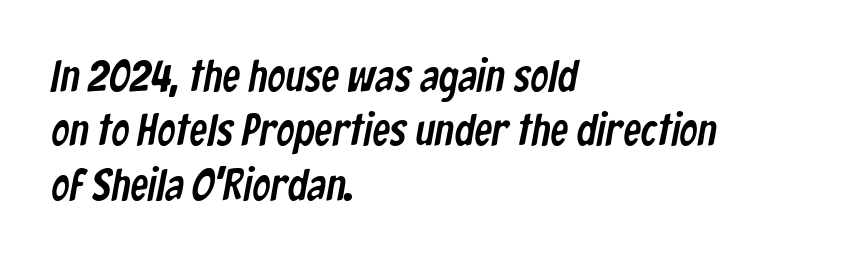
Q: Is the typeface a serif or a sans-serif typeface? A: Sans-serif.
Q: Is the text underlined? A: No.
Q: How is the paragraph aligned? A: Left-aligned.
Q: Is the spacing between letters normal or unusually wide? A: Normal.
Q: Width (condensed, normal, or wide)? A: Condensed.
Q: Stroke contrast? A: Low.
Q: x-height? A: Medium.
Q: Monospaced? A: No.
